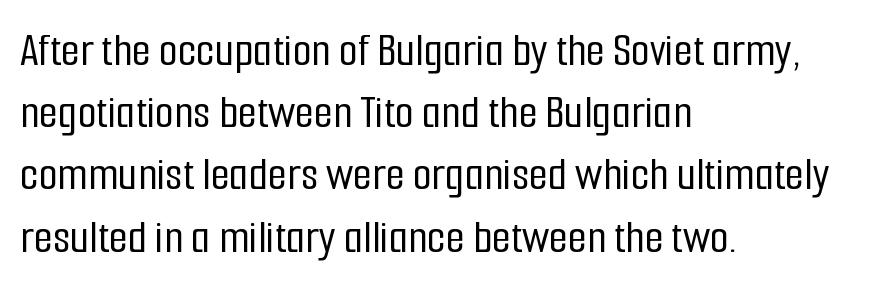
A student would call this left alignment; a typographer would say flush left, rag right. Descenders hang freely into open space. These lines were composed using upright roman letters. Leading matches the norm, producing a regular column. The face used here is a sans, in the tradition of grotesques and geometrics. The tracking reads as untouched default to a designer's eye.
